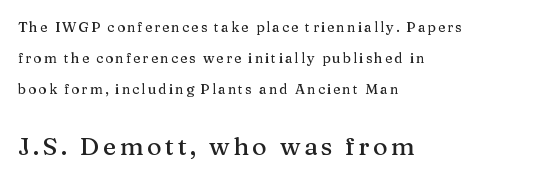
Q: Is the text italic (slanted)? A: No, it is upright.
Q: Is the text underlined? A: No.
Q: How is the paragraph aligned? A: Left-aligned.
Q: Is the spacing between lines tight, normal or loose? A: Loose.
Q: Which block of text is set in a larger size, the first (top) or the second (bottom)? A: The second (bottom) one.
